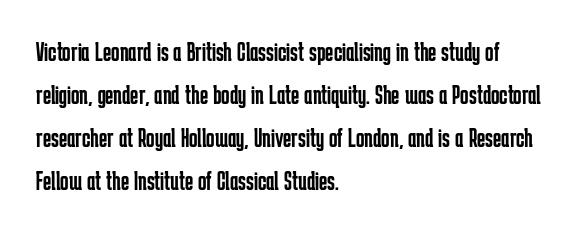
The image shows 28 px regular-weight, condensed sans-serif type, upright; set left-aligned, normal line spacing (1.54x), normal letter spacing, not underlined; low stroke contrast and a medium x-height.
